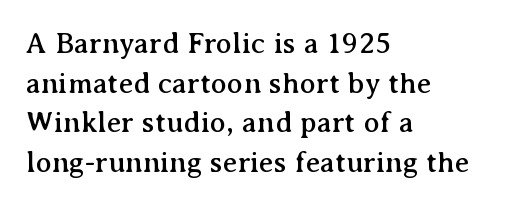
Clear beneath every line of the passage. These lines are rendered in a variable-pitch font. Unlike italic type, these characters show no tilt at all. The designer left line spacing at the default.
